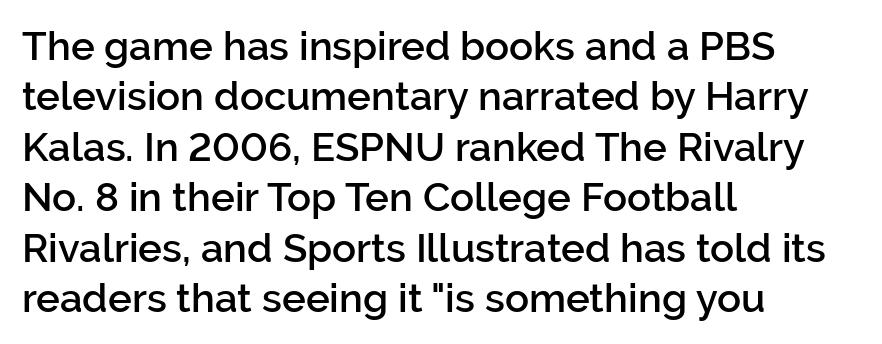
The lettering holds an erect, upright posture throughout. A bit beefed up — I'd call it semibold rather than bold. Examine the stroke ends and you'll find no serifs. Interline gaps are of average width in this sample.
